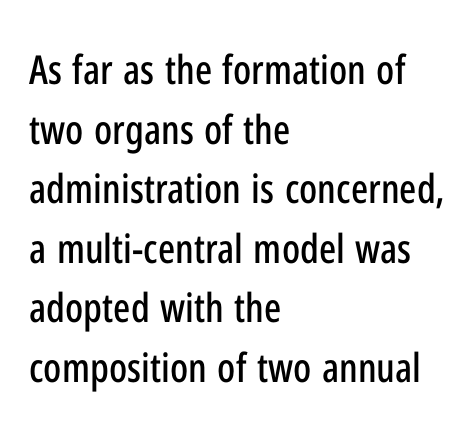
The image shows 40 px condensed sans-serif type, upright; set left-aligned, normal line spacing (1.49x), normal letter spacing, not underlined; low stroke contrast and a medium x-height.
